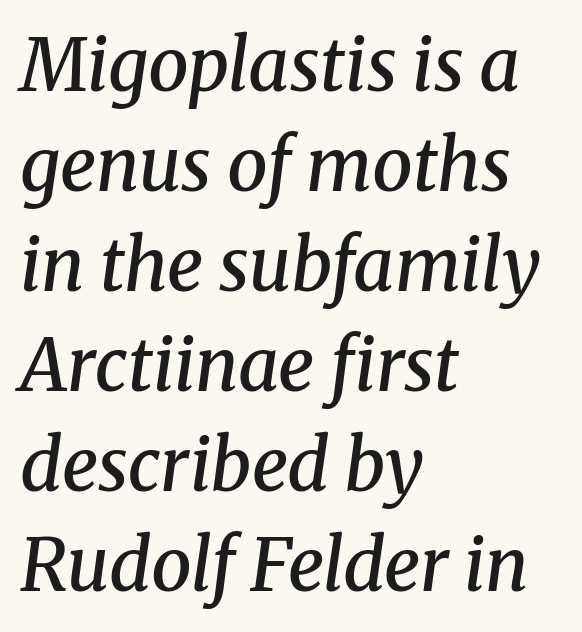
{"serif": "yes", "italic": "yes", "lean": "right", "slant_degrees": 8, "bold": "semi", "weight": "semibold", "width": "normal", "stroke_contrast": "medium", "x_height": "medium", "monospaced": "no", "underline": "no", "align": "left", "line_spacing": "normal", "line_spacing_ratio": 1.39, "letter_spacing": "normal", "letter_spacing_em": 0.0, "glyph_px": 72}
